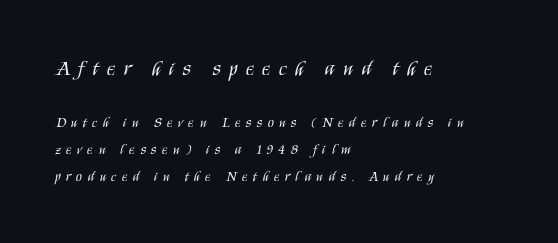
{"bold": "no", "underline": "no", "align": "left", "line_spacing": "loose", "line_spacing_ratio": 1.94, "letter_spacing": "wide", "letter_spacing_em": 0.4, "larger_block": "first", "size_ratio": 1.5, "glyph_px": 21}
